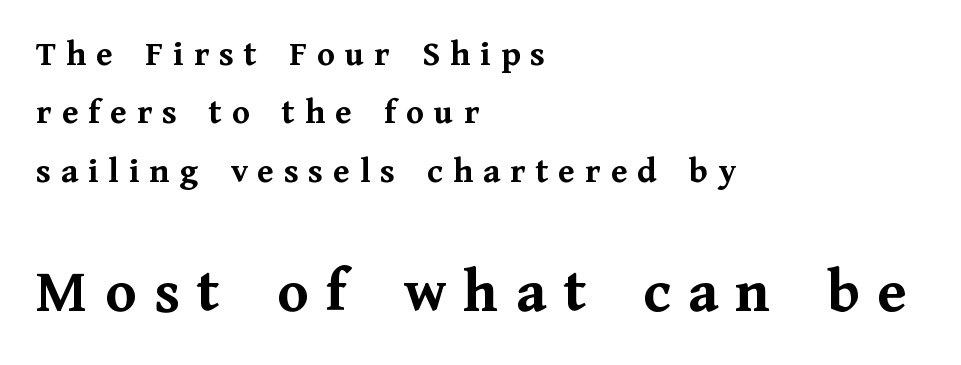
A typesetter would call this heavily tracked-out type. The letters stand straight up with perfectly vertical stems. The face used here is proportionally spaced, like ordinary book or web type. The letters are bold, with thick, heavy strokes. Visually, the bottom section dominates because its glyphs are scaled up.
